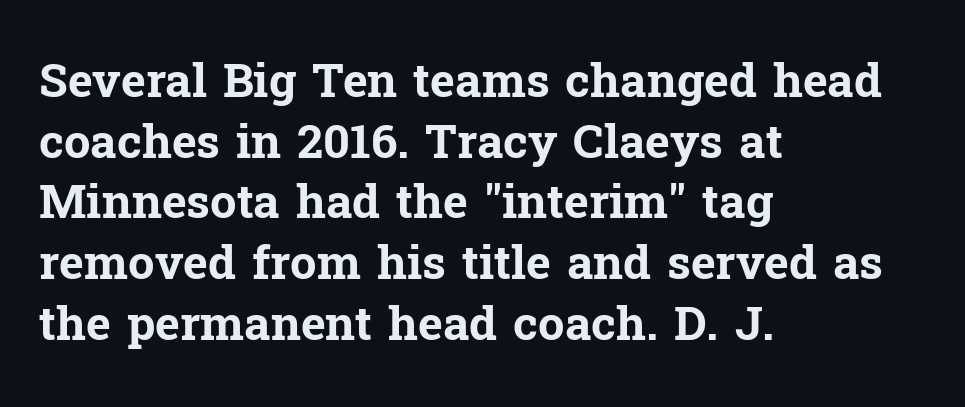
{"serif": "yes", "italic": "no", "bold": "yes", "weight": "bold", "width": "normal", "stroke_contrast": "low", "x_height": "medium", "monospaced": "no", "underline": "no", "align": "left", "line_spacing": "normal", "line_spacing_ratio": 1.29, "letter_spacing": "normal", "letter_spacing_em": 0.0, "glyph_px": 47}
